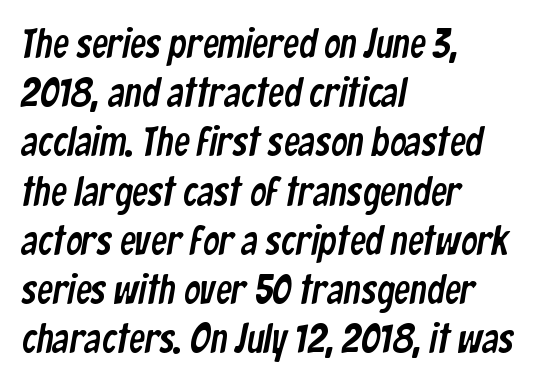
{"serif": "no", "width": "condensed", "stroke_contrast": "low", "x_height": "medium", "monospaced": "no", "underline": "no", "align": "left", "line_spacing_ratio": 1.23, "letter_spacing": "normal", "letter_spacing_em": 0.0, "glyph_px": 40}
